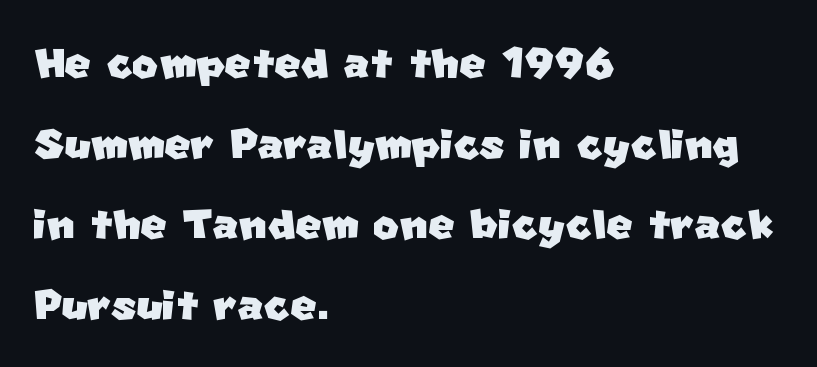
The image shows 56 px sans-serif type; set left-aligned, normal line spacing (1.44x), normal letter spacing, not underlined; low stroke contrast and a large x-height.
